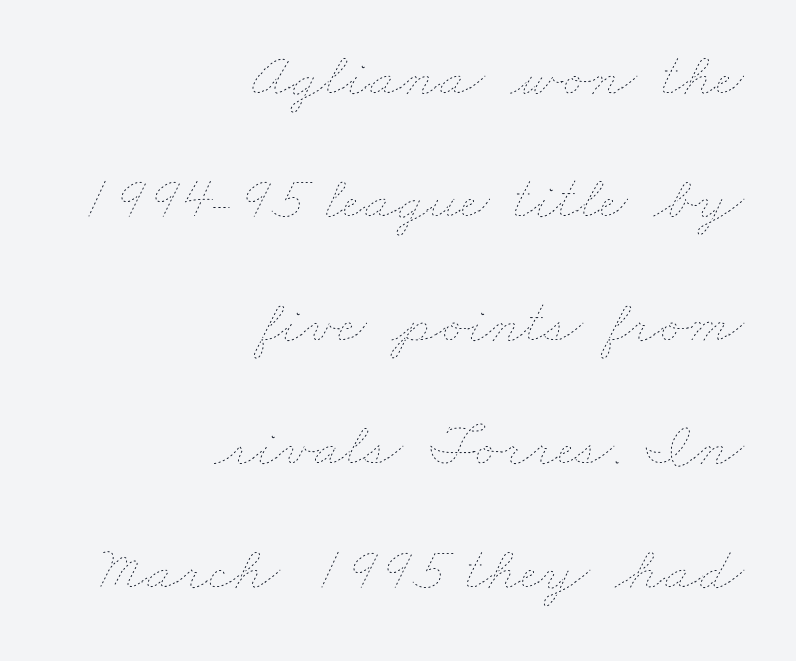
Is there much room between lines? Yes — plenty of vertical air separates them. The specimen omits any rule beneath the text block's lines. The face used here is proportionally spaced, like ordinary book or web type. Does extra space separate the letters? No, they use regular spacing.
